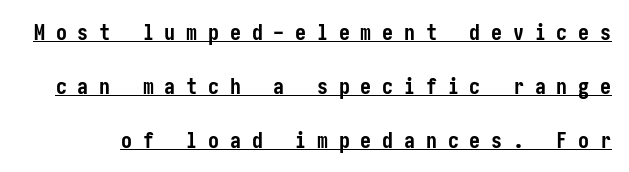
{"italic": "no", "bold": "yes", "underline": "yes", "line_spacing": "loose", "line_spacing_ratio": 2.45, "letter_spacing": "wide", "letter_spacing_em": 0.49, "glyph_px": 22}
